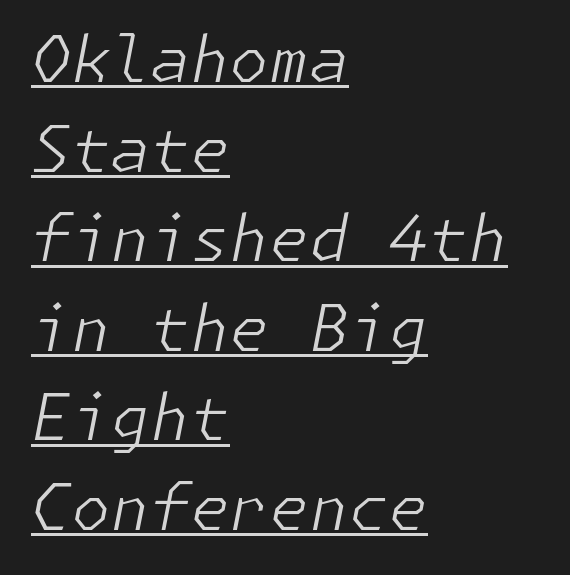
{"italic": "yes", "lean": "right", "slant_degrees": 11, "bold": "no", "weight": "light", "width": "normal", "stroke_contrast": "low", "x_height": "medium", "underline": "yes", "align": "left", "line_spacing": "normal", "line_spacing_ratio": 1.4, "letter_spacing": "normal", "letter_spacing_em": 0.0, "glyph_px": 64}
